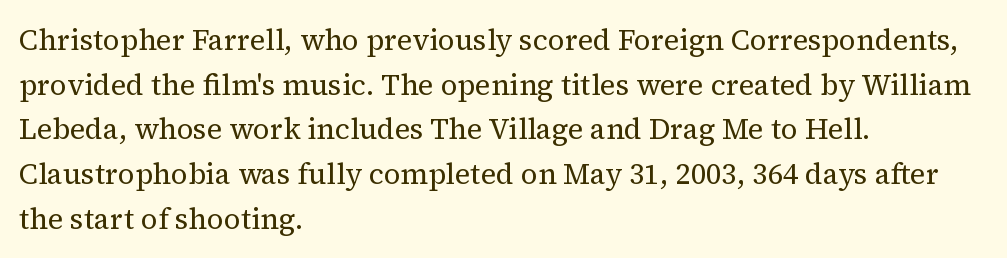
Q: Is the text bold? A: No.
Q: Is the text italic (slanted)? A: No, it is upright.
Q: Is the typeface a serif or a sans-serif typeface? A: Serif.
Q: Is the text underlined? A: No.
Q: How is the paragraph aligned? A: Left-aligned.
Q: Is the spacing between letters normal or unusually wide? A: Normal.
Q: Is the spacing between lines tight, normal or loose? A: Normal.
Q: Width (condensed, normal, or wide)? A: Normal.
Q: Stroke contrast? A: Medium.
Q: x-height? A: Medium.
Q: Monospaced? A: No.
